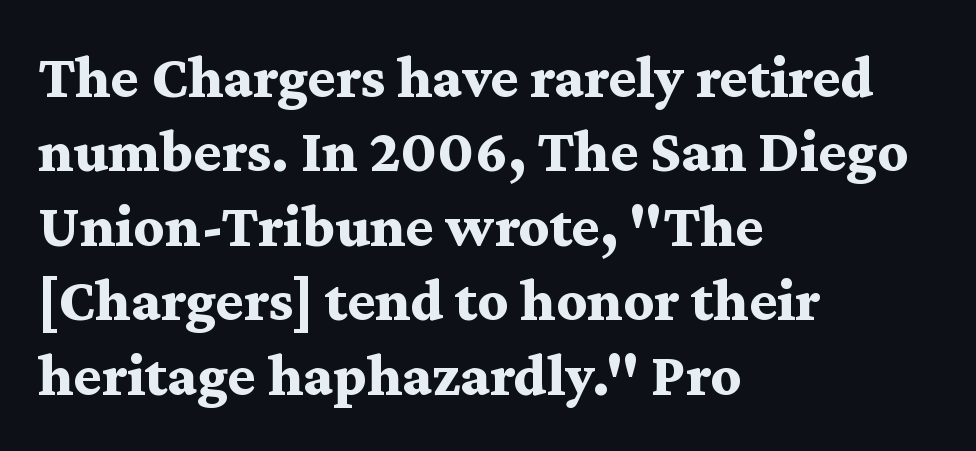
Q: Is the text bold? A: Yes.
Q: Is the text italic (slanted)? A: No, it is upright.
Q: Is the typeface a serif or a sans-serif typeface? A: Serif.
Q: Is the text underlined? A: No.
Q: How is the paragraph aligned? A: Left-aligned.
Q: Is the spacing between letters normal or unusually wide? A: Normal.
Q: Width (condensed, normal, or wide)? A: Wide.
Q: Stroke contrast? A: Medium.
Q: x-height? A: Medium.
Q: Monospaced? A: No.
